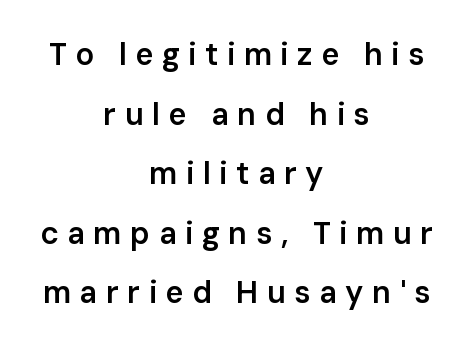
{"serif": "no", "italic": "no", "bold": "semi", "weight": "semibold", "width": "normal", "stroke_contrast": "low", "x_height": "medium", "monospaced": "no", "underline": "no", "align": "center", "line_spacing": "loose", "line_spacing_ratio": 1.92, "letter_spacing": "wide", "letter_spacing_em": 0.27, "glyph_px": 31}
